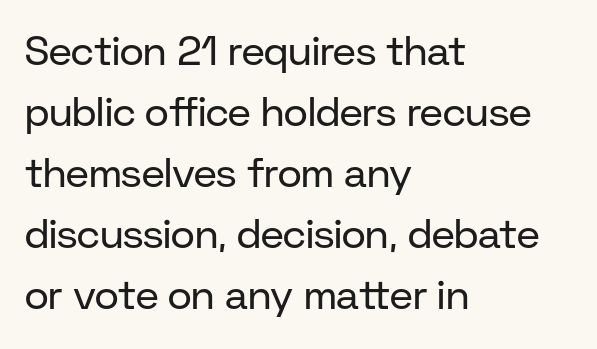
This sample has the flowing, uneven cadence of proportional lettering. This is sans-serif lettering, the kind often seen on screens and signage. This rendering leaves character spacing at its baseline value. The font's upright variant was chosen for this text. Horizontal bands of white between lines are of average thickness.
